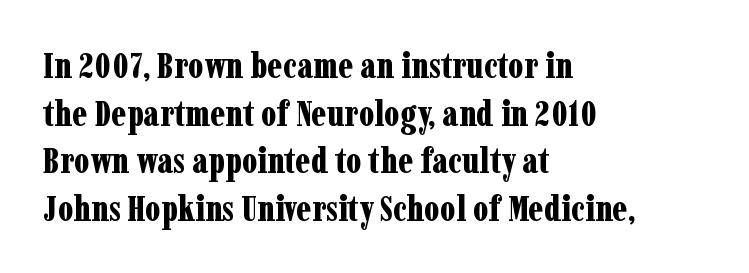
Does the leading feel generous? No, just average. How are the letters spaced? Ordinarily, with no added tracking. Weight check: bold — yes, fully. Each letter's strokes conclude with small projecting serifs.
